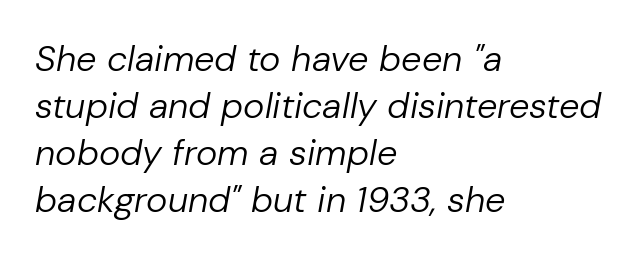
Q: Is the text bold? A: No.
Q: Is the text italic (slanted)? A: Yes, it leans right by about 10 degrees.
Q: Is the text underlined? A: No.
Q: How is the paragraph aligned? A: Left-aligned.
Q: Is the spacing between letters normal or unusually wide? A: Normal.
Q: Is the spacing between lines tight, normal or loose? A: Normal.
Q: Width (condensed, normal, or wide)? A: Normal.
Q: Stroke contrast? A: Low.
Q: x-height? A: Medium.
Q: Monospaced? A: No.
